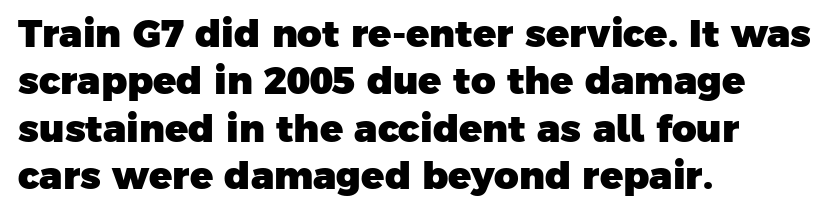
This rendering employs a face without finishing strokes, i.e., a sans-serif. Beneath every word, the page is bare. Strong, thick strokes mark this as bold type. How are the letters spaced? Ordinarily, with no added tracking. Varying glyph widths throughout — classic text-font behaviour. The passage shown stacks its lines at a standard gap.
